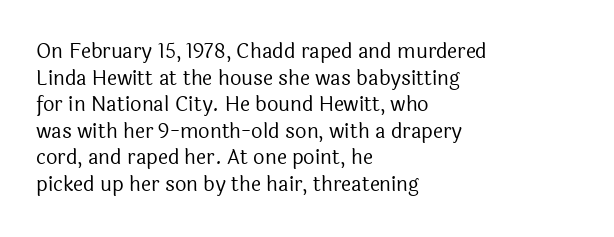
Q: Is the text bold? A: No.
Q: Is the text italic (slanted)? A: No, it is upright.
Q: Is the text underlined? A: No.
Q: How is the paragraph aligned? A: Left-aligned.
Q: Is the spacing between letters normal or unusually wide? A: Normal.
Q: Is the spacing between lines tight, normal or loose? A: Normal.
